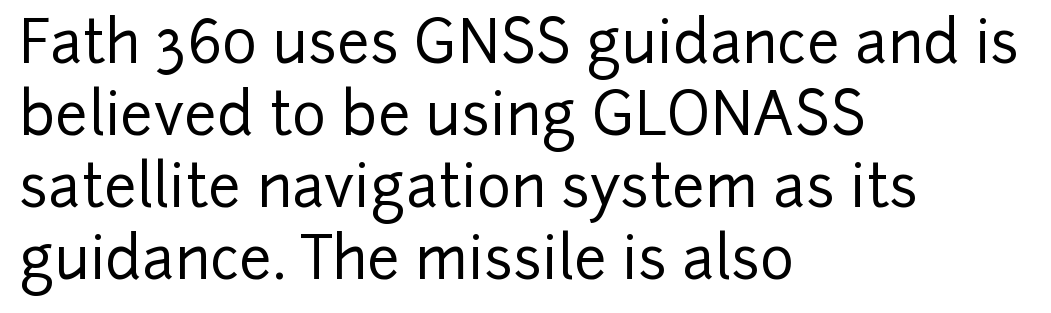
Nope, not italic — everything's standing straight. The typesetter chose a ragged-right arrangement here. A bare baseline throughout the passage. You can tell from the bare stems that sans-serif type was used. Is this a fixed-width face? No — the glyphs have proportional, varying widths.
